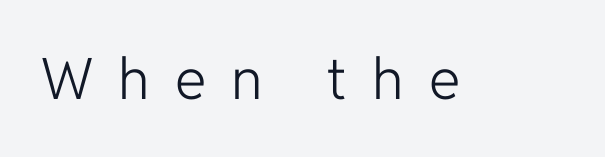
{"serif": "no", "italic": "no", "bold": "no", "weight": "light", "width": "normal", "stroke_contrast": "low", "x_height": "medium", "monospaced": "no", "underline": "no", "letter_spacing": "wide", "letter_spacing_em": 0.44, "glyph_px": 57}
